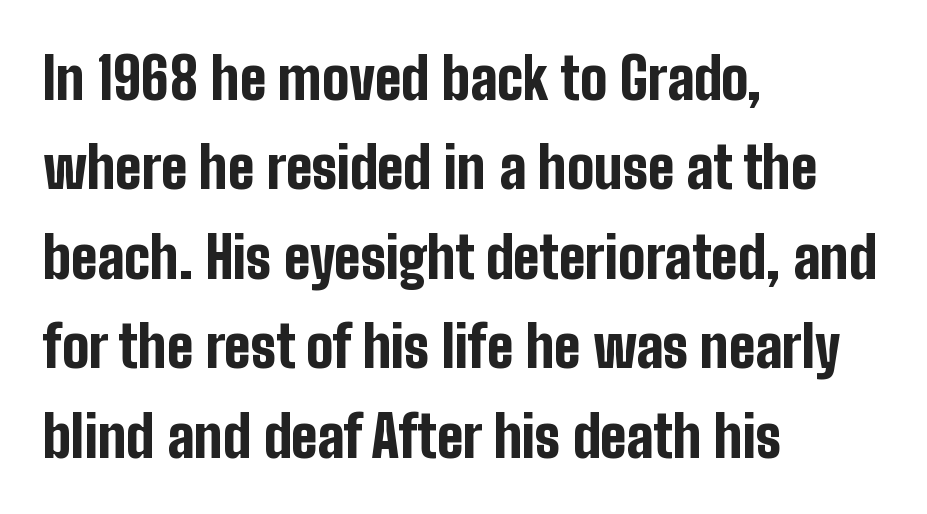
{"serif": "no", "italic": "no", "bold": "yes", "weight": "bold", "width": "condensed", "stroke_contrast": "low", "x_height": "medium", "monospaced": "no", "underline": "no", "align": "left", "line_spacing": "normal", "line_spacing_ratio": 1.57, "letter_spacing": "normal", "letter_spacing_em": 0.0, "glyph_px": 57}
